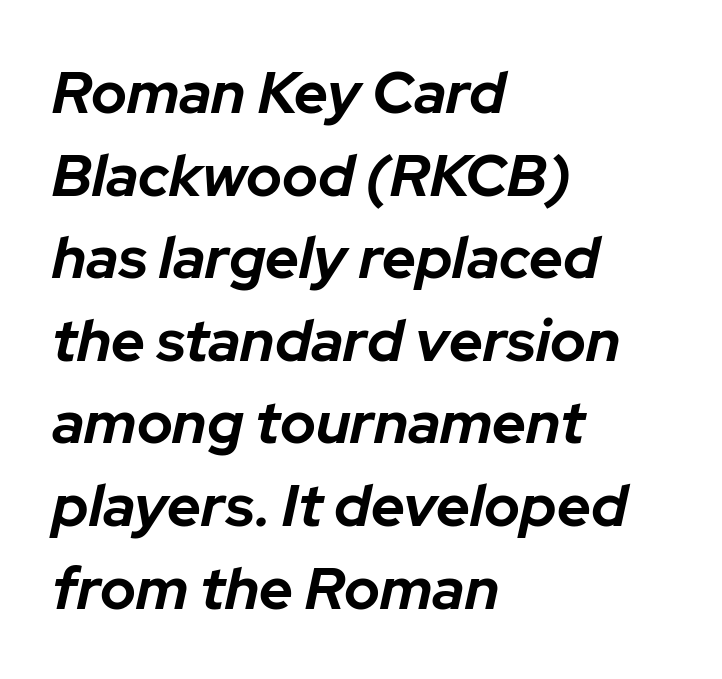
Q: Is the text bold? A: Yes.
Q: Is the text italic (slanted)? A: Yes, it leans right by about 12 degrees.
Q: Is the text underlined? A: No.
Q: How is the paragraph aligned? A: Left-aligned.
Q: Is the spacing between letters normal or unusually wide? A: Normal.
Q: Is the spacing between lines tight, normal or loose? A: Normal.
Q: Width (condensed, normal, or wide)? A: Normal.
Q: Stroke contrast? A: Low.
Q: x-height? A: Medium.
Q: Monospaced? A: No.
